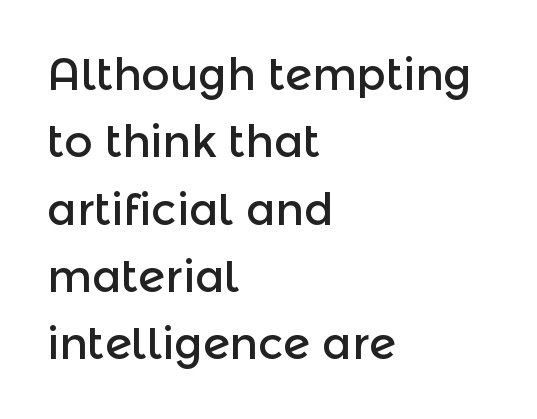
Q: Is the text italic (slanted)? A: No, it is upright.
Q: Is the typeface a serif or a sans-serif typeface? A: Sans-serif.
Q: Is the text underlined? A: No.
Q: How is the paragraph aligned? A: Left-aligned.
Q: Is the spacing between letters normal or unusually wide? A: Normal.
Q: Is the spacing between lines tight, normal or loose? A: Normal.
Q: Width (condensed, normal, or wide)? A: Normal.
Q: x-height? A: Medium.
Q: Monospaced? A: No.
